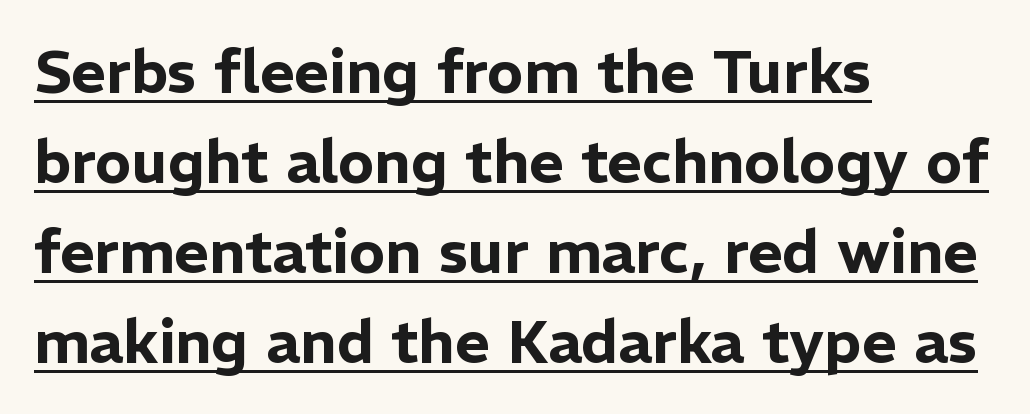
Q: Is the text italic (slanted)? A: No, it is upright.
Q: Is the typeface a serif or a sans-serif typeface? A: Sans-serif.
Q: Is the text underlined? A: Yes.
Q: How is the paragraph aligned? A: Left-aligned.
Q: Is the spacing between letters normal or unusually wide? A: Normal.
Q: Is the spacing between lines tight, normal or loose? A: Normal.
Q: Width (condensed, normal, or wide)? A: Normal.
Q: Stroke contrast? A: Low.
Q: x-height? A: Medium.
Q: Monospaced? A: No.
